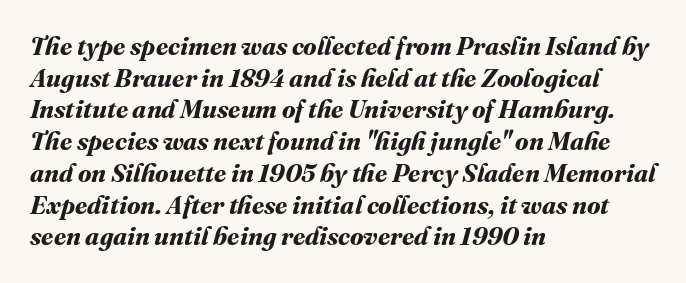
{"bold": "yes", "underline": "no", "align": "left", "line_spacing": "normal", "line_spacing_ratio": 1.27, "letter_spacing": "normal", "letter_spacing_em": 0.0, "glyph_px": 25}
